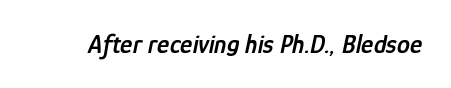
Q: Is the text bold? A: Semi-bold.
Q: Is the text italic (slanted)? A: Yes, it leans right by about 12 degrees.
Q: Is the text underlined? A: No.
Q: Is the spacing between letters normal or unusually wide? A: Normal.
